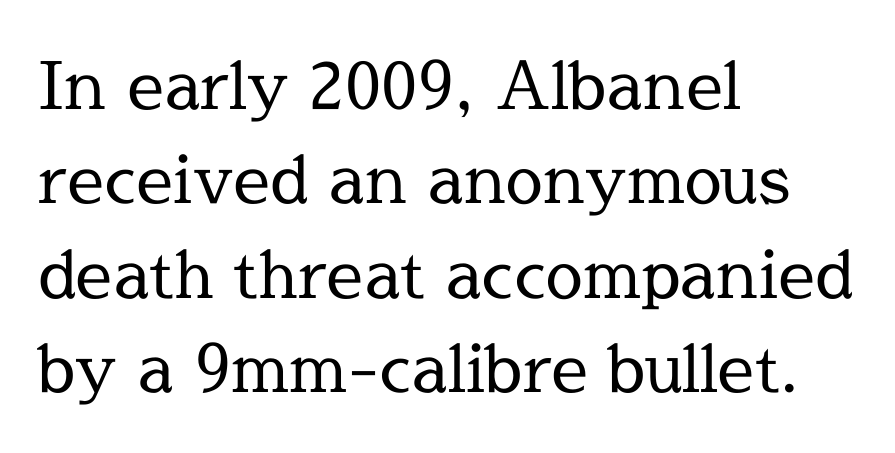
Nobody touched the tracking dial on this one. Leading: standard. The typesetter chose a ragged-right arrangement here. Note the varied advance widths — an 'i' is clearly narrower than an 'm'. The strokes are not fattened; the text isn't bold.
